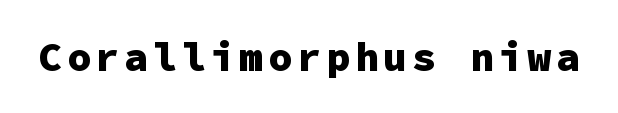
{"serif": "no", "italic": "no", "bold": "yes", "weight": "heavy", "width": "normal", "stroke_contrast": "low", "x_height": "medium", "monospaced": "yes", "underline": "no", "glyph_px": 40}
